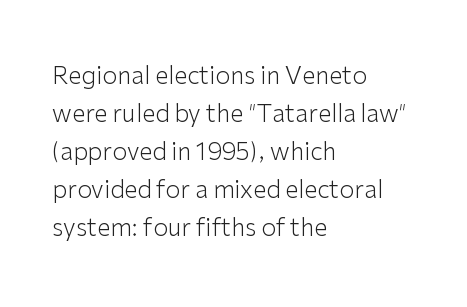
Caption: standard tracking, unaltered. How would I describe the line gaps? Plain and ordinary. Notice how the stems are strictly vertical — no italics here. The typeface has the unassuming heft of standard copy or less. The lines are quadded left.
